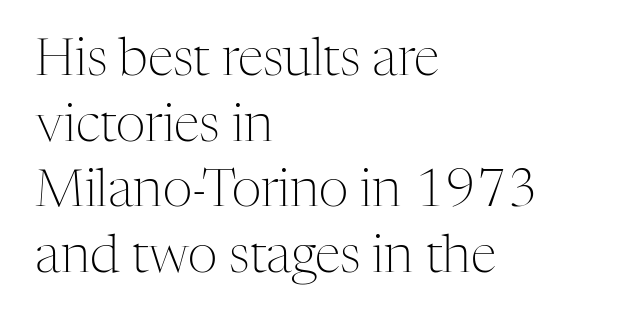
{"serif": "yes", "italic": "no", "bold": "no", "weight": "light", "width": "normal", "stroke_contrast": "medium", "x_height": "medium", "monospaced": "no", "underline": "no", "align": "left", "line_spacing": "normal", "line_spacing_ratio": 1.26, "letter_spacing": "normal", "letter_spacing_em": 0.0, "glyph_px": 52}
